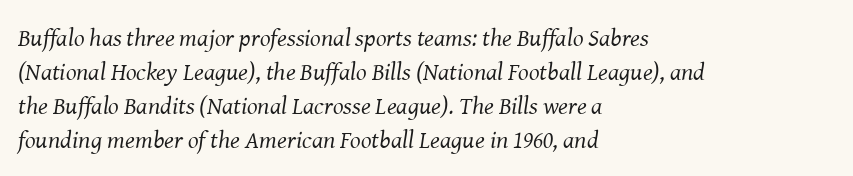
No word sits above an underline. Caption: multi-line text, flush left, ragged right. A normal amount of white space separates one row of letters from the next. Yep, that's italic — everything's leaning.
